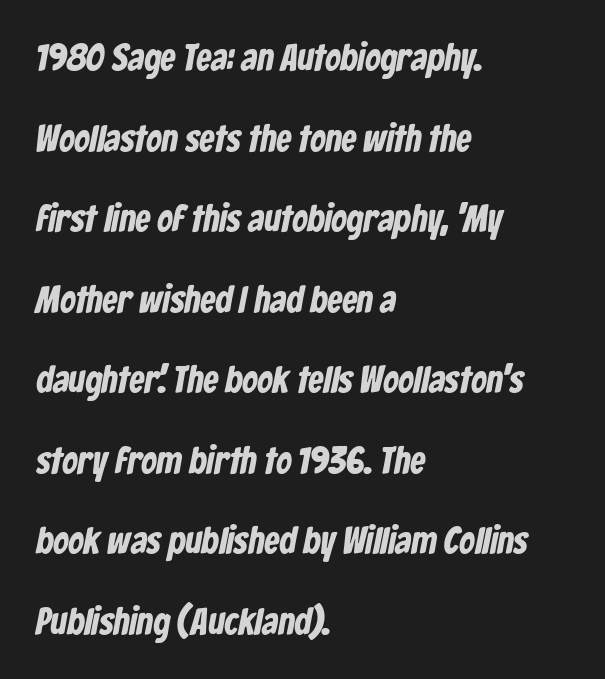
The image shows 38 px bold, condensed sans-serif type; set left-aligned, loose line spacing (2.12x), normal letter spacing, not underlined; low stroke contrast and a medium x-height.
